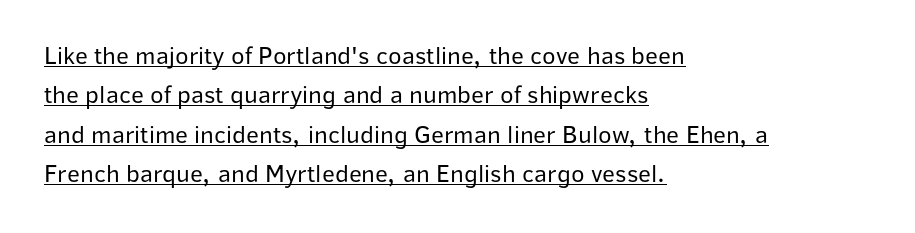
The image shows 25 px text type, upright; set left-aligned, normal line spacing (1.58x), normal letter spacing, underlined.
